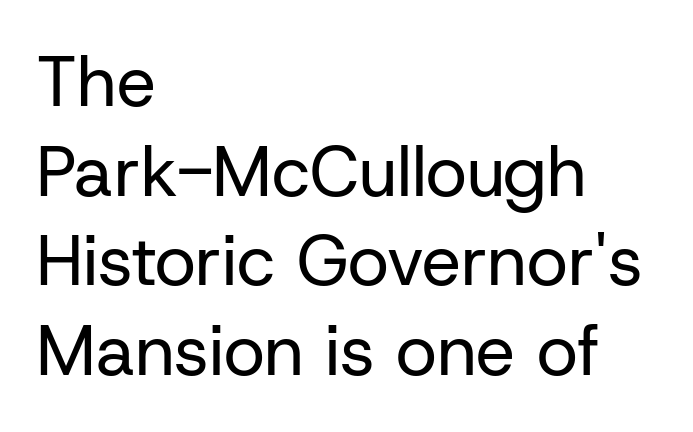
The image shows 70 px regular-weight sans-serif type, upright; set left-aligned, normal line spacing (1.28x), normal letter spacing, not underlined; low stroke contrast and a medium x-height.
